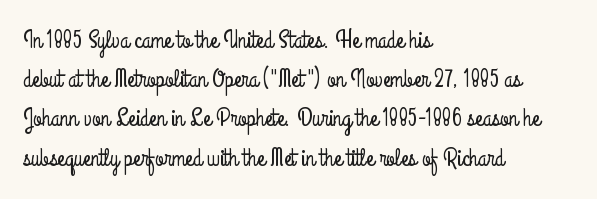
The image shows 25 px text type; set left-aligned, normal line spacing (1.57x), normal letter spacing, not underlined.
